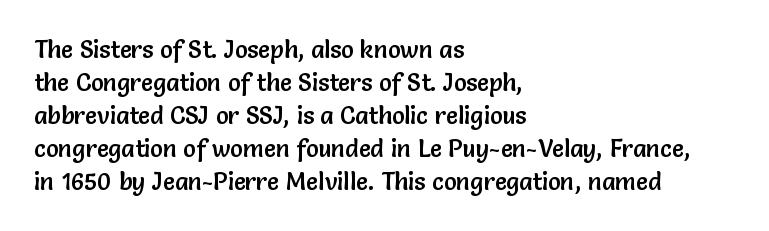
The image shows 24 px text type, upright; set left-aligned, normal line spacing (1.37x), normal letter spacing, not underlined.
